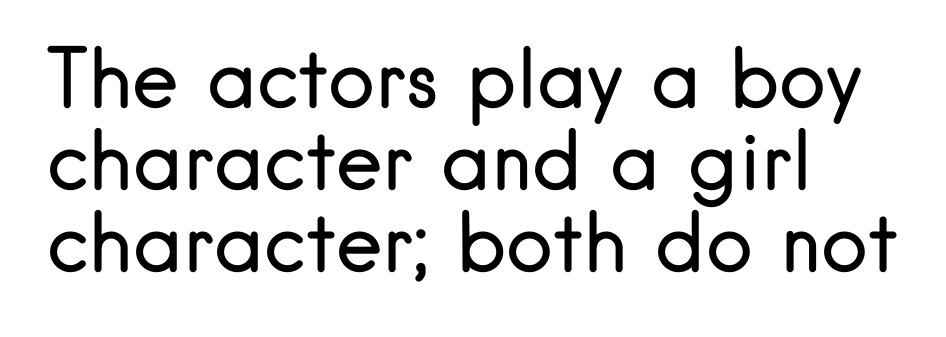
{"serif": "no", "italic": "no", "bold": "no", "weight": "regular", "width": "normal", "stroke_contrast": "low", "x_height": "small", "monospaced": "no", "underline": "no", "align": "left", "line_spacing": "tight", "line_spacing_ratio": 1.04, "letter_spacing": "normal", "letter_spacing_em": 0.0, "glyph_px": 79}
